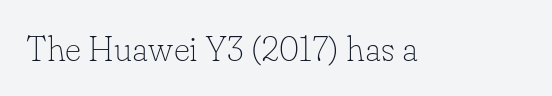
Q: Is the text bold? A: No.
Q: Is the text italic (slanted)? A: No, it is upright.
Q: Is the typeface a serif or a sans-serif typeface? A: Serif.
Q: Is the text underlined? A: No.
Q: Is the spacing between letters normal or unusually wide? A: Normal.
Q: Width (condensed, normal, or wide)? A: Normal.
Q: Stroke contrast? A: Low.
Q: x-height? A: Small.
Q: Monospaced? A: No.
